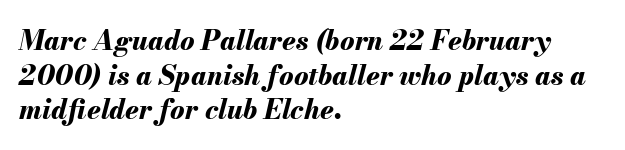
Is the block centered? No — it sits flush against the left margin. On the weight axis this lands at bold, roughly 700. The axis of the letterforms is tilted away from vertical. The letterforms sit shoulder to shoulder at normal distance. Has an underline been added? It has not.
